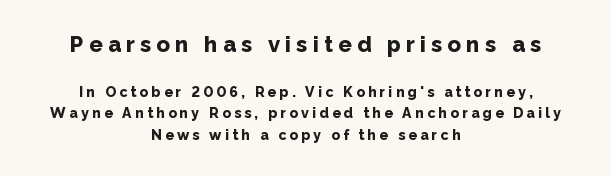
Q: Is the text bold? A: Yes.
Q: Is the text italic (slanted)? A: No, it is upright.
Q: Is the text underlined? A: No.
Q: How is the paragraph aligned? A: Centered.
Q: Is the spacing between letters normal or unusually wide? A: Unusually wide.
Q: Is the spacing between lines tight, normal or loose? A: Normal.
Q: Which block of text is set in a larger size, the first (top) or the second (bottom)? A: The first (top) one.
